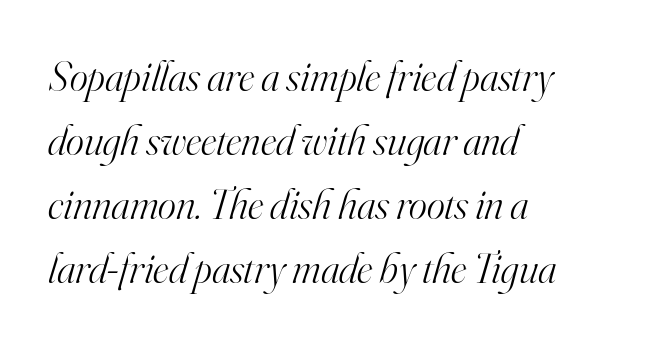
I'd call this a serif setting — the letters wear small feet. You could call the tracking neutral — neither tight nor loose. The rendering uses natural spacing where letterforms have individual widths. The compositor pushed each line to the left boundary.
